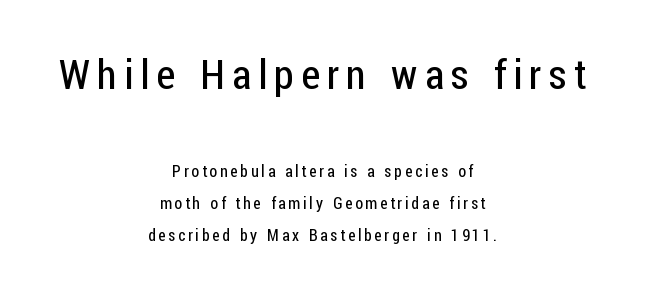
Q: Is the text bold? A: No.
Q: Is the text italic (slanted)? A: No, it is upright.
Q: Is the typeface a serif or a sans-serif typeface? A: Sans-serif.
Q: Is the text underlined? A: No.
Q: How is the paragraph aligned? A: Centered.
Q: Is the spacing between lines tight, normal or loose? A: Loose.
Q: Which block of text is set in a larger size, the first (top) or the second (bottom)? A: The first (top) one.
Q: Width (condensed, normal, or wide)? A: Condensed.
Q: Stroke contrast? A: Low.
Q: x-height? A: Medium.
Q: Monospaced? A: No.
